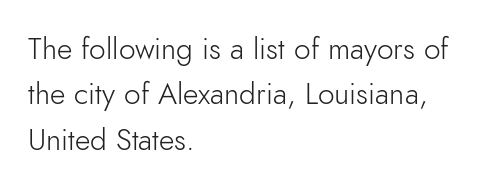
The image shows 30 px light sans-serif type, upright; set left-aligned, normal line spacing (1.51x), normal letter spacing, not underlined; low stroke contrast and a small x-height.
